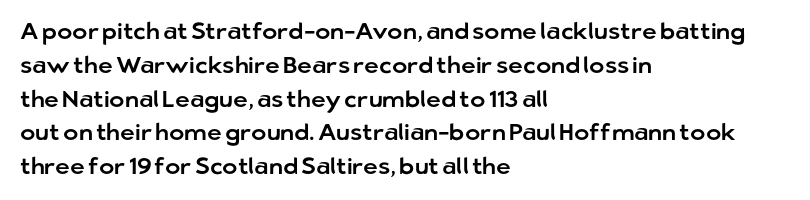
The image shows 23 px text type, upright; set left-aligned, normal line spacing (1.47x), normal letter spacing, not underlined.
